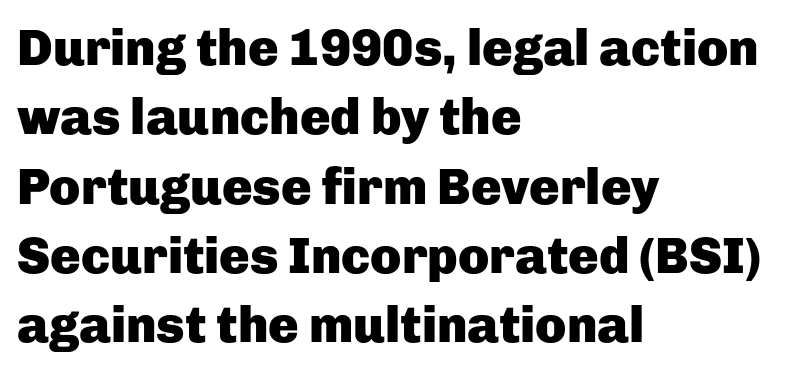
The image shows 51 px heavy sans-serif type, upright; set left-aligned, normal line spacing (1.36x), normal letter spacing, not underlined; low stroke contrast and a medium x-height.
